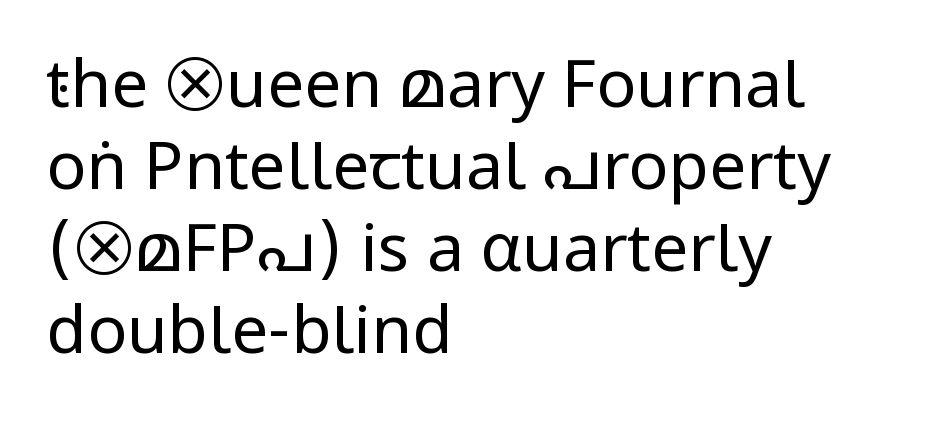
{"serif": "no", "italic": "no", "bold": "no", "weight": "regular", "width": "condensed", "stroke_contrast": "low", "x_height": "large", "monospaced": "no", "underline": "no", "align": "left", "line_spacing_ratio": 1.24, "letter_spacing": "normal", "letter_spacing_em": 0.0, "glyph_px": 66}
